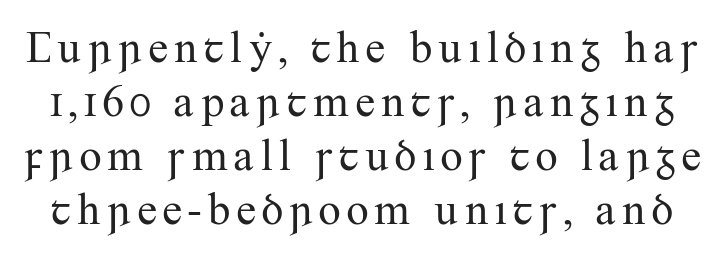
{"serif": "yes", "italic": "no", "bold": "no", "weight": "regular", "width": "normal", "stroke_contrast": "medium", "x_height": "small", "monospaced": "no", "underline": "no", "line_spacing_ratio": 1.2, "glyph_px": 45}
